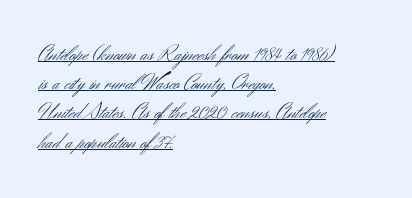
Stroke thickness stays within the range of a standard reading face or lighter. In terms of letterspacing, this is plain default setting. Successive baselines arrive at the customary interval. The paragraph shown leans on its left margin.
